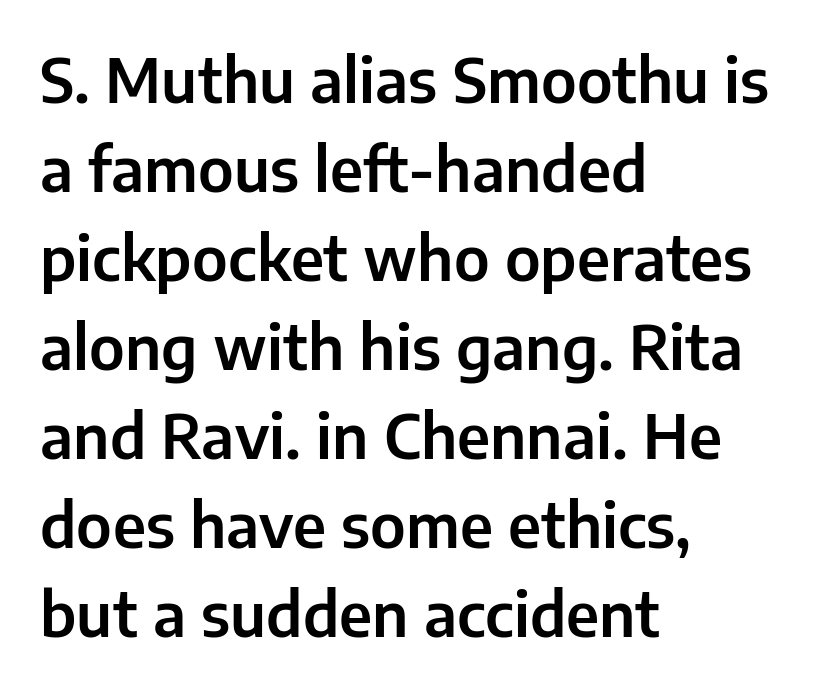
{"serif": "no", "italic": "no", "width": "normal", "stroke_contrast": "low", "x_height": "medium", "monospaced": "no", "underline": "no", "align": "left", "line_spacing": "normal", "line_spacing_ratio": 1.46, "letter_spacing": "normal", "letter_spacing_em": 0.0, "glyph_px": 61}
